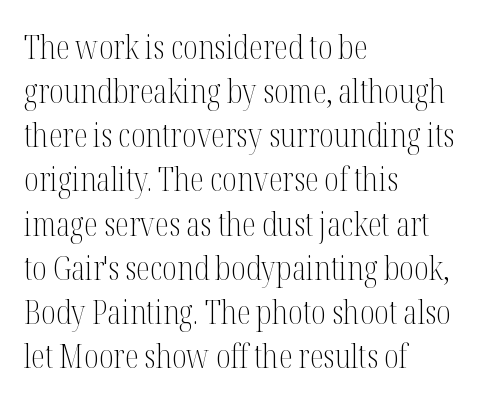
The cut favours lightness, reaching ordinary text weight at its darkest. The baseline area is clear. Each letter keeps its own natural width here, so spacing adapts to shape. No extra tracking has been applied to these lines.
